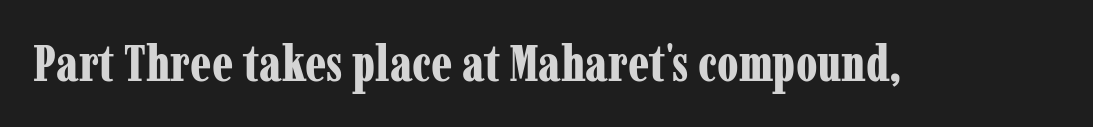
Think of a printed novel: that variable character pitch is what you see here. The font family rendered here belongs to the serif group. Nobody touched the tracking dial on this one. This rendering features lettering with no underline.
